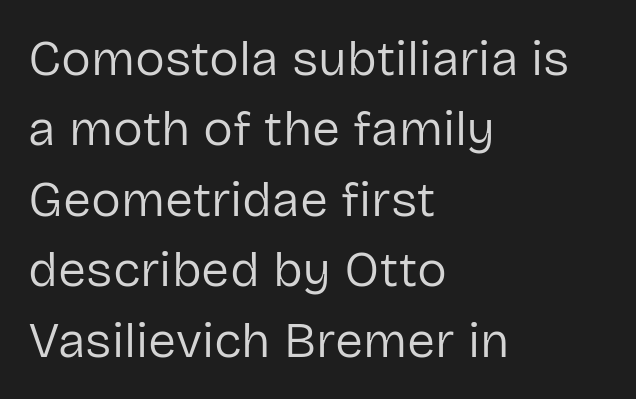
{"serif": "no", "italic": "no", "bold": "no", "weight": "regular", "width": "normal", "stroke_contrast": "low", "x_height": "medium", "monospaced": "no", "underline": "no", "align": "left", "line_spacing": "normal", "line_spacing_ratio": 1.41, "letter_spacing": "normal", "letter_spacing_em": 0.0, "glyph_px": 50}
